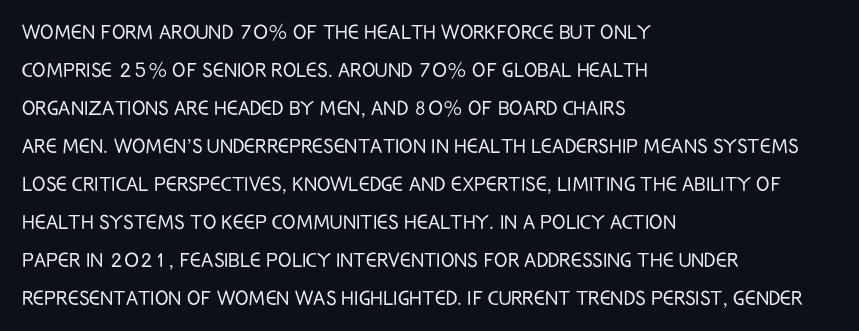
The font's upright variant was chosen for this text. The specimen omits any rule beneath the text block's lines. All the whitespace from short lines collects on the right. Tracking here is standard; glyphs follow each other at the usual distance.
